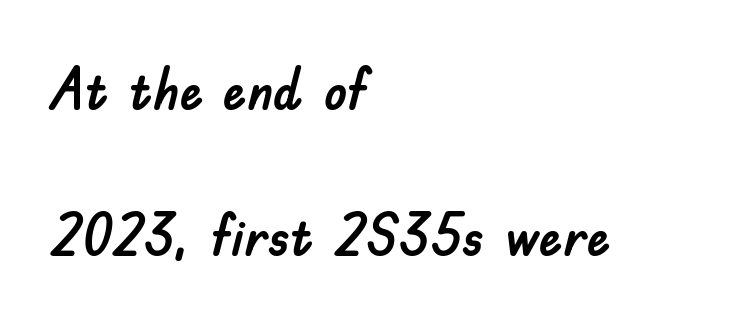
Words float on clear page, feet unadorned. Note the varied advance widths — an 'i' is clearly narrower than an 'm'. The rag falls on the right side of this text block.
